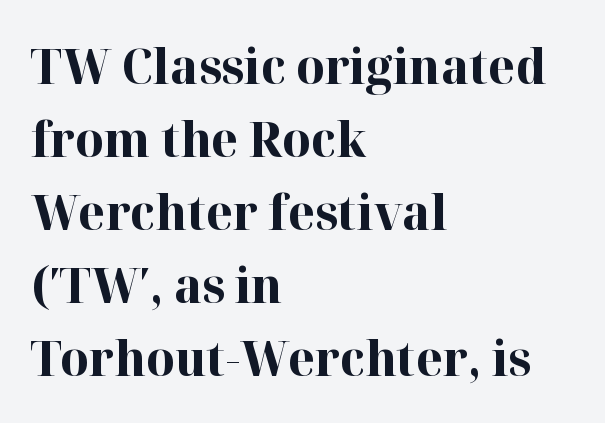
The image shows 49 px bold serif type, upright; set left-aligned, normal line spacing (1.49x), normal letter spacing, not underlined; high stroke contrast and a medium x-height.
